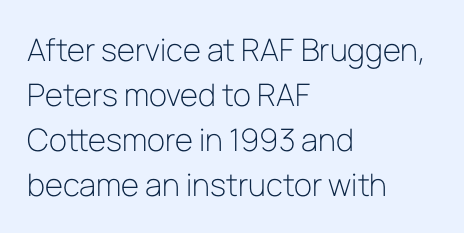
Q: Is the text bold? A: No.
Q: Is the text italic (slanted)? A: No, it is upright.
Q: Is the typeface a serif or a sans-serif typeface? A: Sans-serif.
Q: Is the text underlined? A: No.
Q: How is the paragraph aligned? A: Left-aligned.
Q: Is the spacing between letters normal or unusually wide? A: Normal.
Q: Is the spacing between lines tight, normal or loose? A: Normal.
Q: Width (condensed, normal, or wide)? A: Normal.
Q: Stroke contrast? A: Low.
Q: x-height? A: Medium.
Q: Monospaced? A: No.
